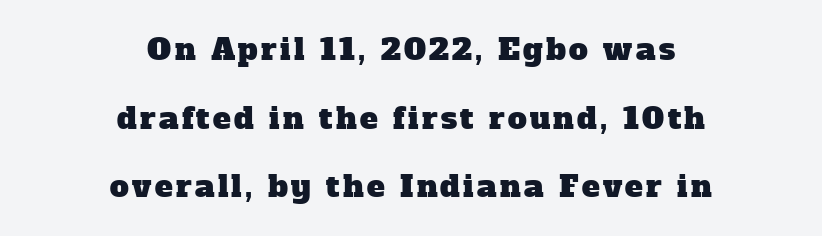
The image shows 30 px serif type; set centered, loose line spacing (2.29x), not underlined; low stroke contrast and a medium x-height.
